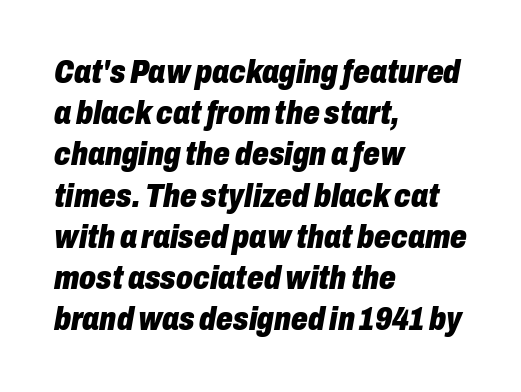
The image shows 33 px heavy, condensed type, italic (leaning right); set left-aligned, normal line spacing (1.25x), normal letter spacing, not underlined; low stroke contrast and a medium x-height.
